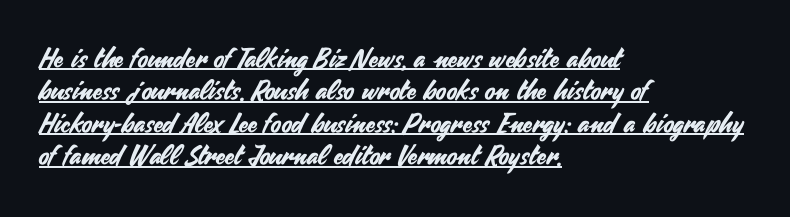
{"underline": "yes", "align": "left", "line_spacing_ratio": 1.2, "letter_spacing": "normal", "letter_spacing_em": 0.0, "glyph_px": 27}
